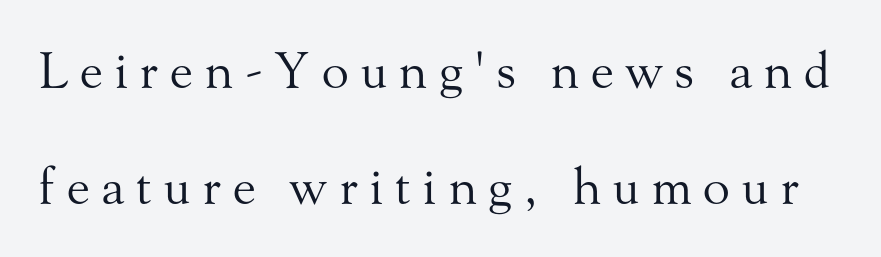
Q: Is the text bold? A: No.
Q: Is the text italic (slanted)? A: No, it is upright.
Q: Is the typeface a serif or a sans-serif typeface? A: Serif.
Q: Is the text underlined? A: No.
Q: Is the spacing between letters normal or unusually wide? A: Unusually wide.
Q: Is the spacing between lines tight, normal or loose? A: Loose.
Q: Width (condensed, normal, or wide)? A: Normal.
Q: Stroke contrast? A: Medium.
Q: x-height? A: Small.
Q: Monospaced? A: No.
